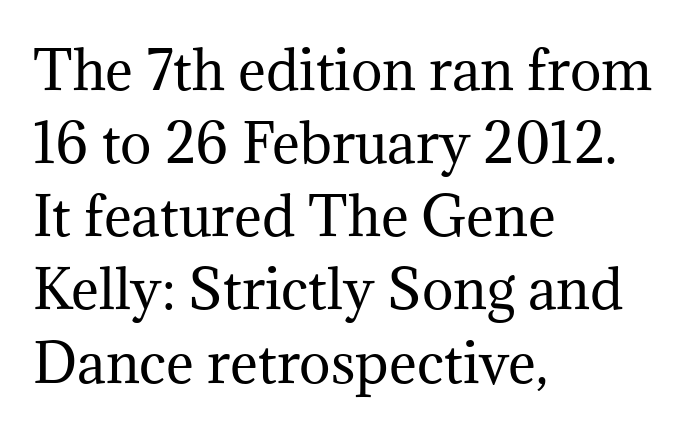
{"serif": "yes", "italic": "no", "bold": "no", "weight": "regular", "width": "normal", "stroke_contrast": "medium", "x_height": "medium", "monospaced": "no", "underline": "no", "align": "left", "line_spacing": "normal", "line_spacing_ratio": 1.38, "letter_spacing": "normal", "letter_spacing_em": 0.0, "glyph_px": 53}
